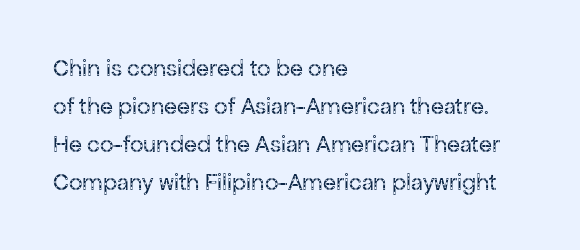
Caption: standard tracking, unaltered. How would I describe the line gaps? Plain and ordinary. Notice how the stems are strictly vertical — no italics here. The typeface has the unassuming heft of standard copy or less. The lines are quadded left.
